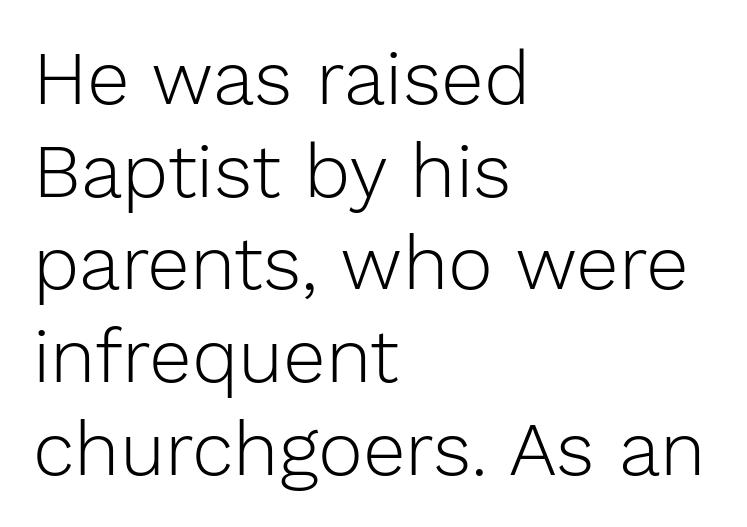
Q: Is the text bold? A: No.
Q: Is the text italic (slanted)? A: No, it is upright.
Q: Is the typeface a serif or a sans-serif typeface? A: Sans-serif.
Q: Is the text underlined? A: No.
Q: How is the paragraph aligned? A: Left-aligned.
Q: Is the spacing between letters normal or unusually wide? A: Normal.
Q: Width (condensed, normal, or wide)? A: Normal.
Q: Stroke contrast? A: Low.
Q: x-height? A: Medium.
Q: Monospaced? A: No.
